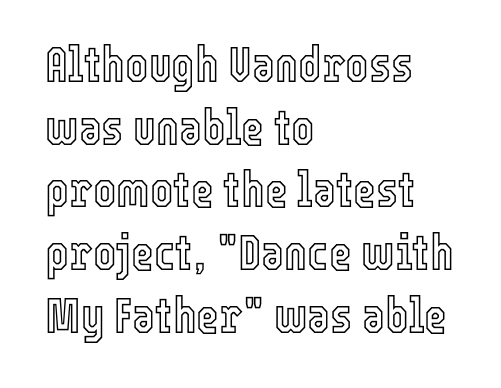
Q: Is the text italic (slanted)? A: No, it is upright.
Q: Is the text underlined? A: No.
Q: How is the paragraph aligned? A: Left-aligned.
Q: Is the spacing between letters normal or unusually wide? A: Normal.
Q: Is the spacing between lines tight, normal or loose? A: Normal.
Q: Width (condensed, normal, or wide)? A: Condensed.
Q: x-height? A: Medium.
Q: Monospaced? A: No.
